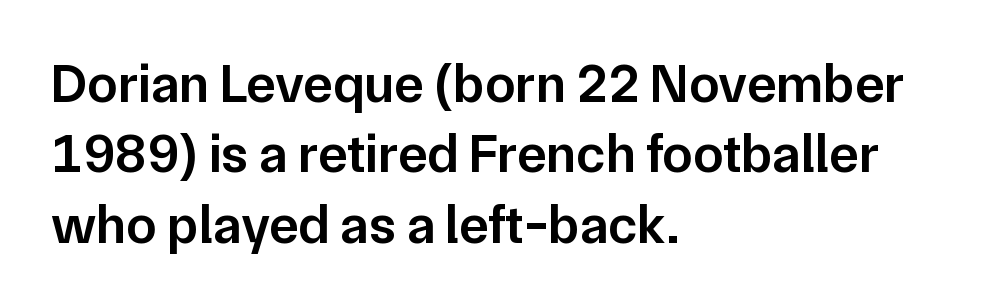
Q: Is the text bold? A: Semi-bold.
Q: Is the text italic (slanted)? A: No, it is upright.
Q: Is the typeface a serif or a sans-serif typeface? A: Sans-serif.
Q: Is the text underlined? A: No.
Q: How is the paragraph aligned? A: Left-aligned.
Q: Is the spacing between letters normal or unusually wide? A: Normal.
Q: Is the spacing between lines tight, normal or loose? A: Normal.
Q: Width (condensed, normal, or wide)? A: Normal.
Q: Stroke contrast? A: Low.
Q: x-height? A: Medium.
Q: Monospaced? A: No.
